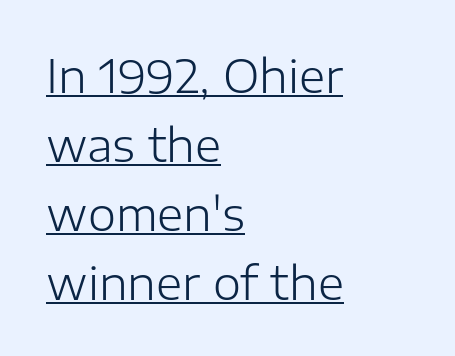
Baseline-to-baseline distance is the conventional proportion of letter height. Teacher's note: observe the even left margin — that is flush-left alignment. The horizontal fit of the characters is conventional and even. Is this a fixed-width face? No — the glyphs have proportional, varying widths. Does the lettering tilt? It doesn't — this is upright.
